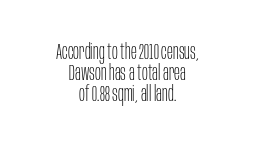
The image shows 22 px text type, upright; set centered, tight line spacing (0.96x), normal letter spacing, not underlined.
